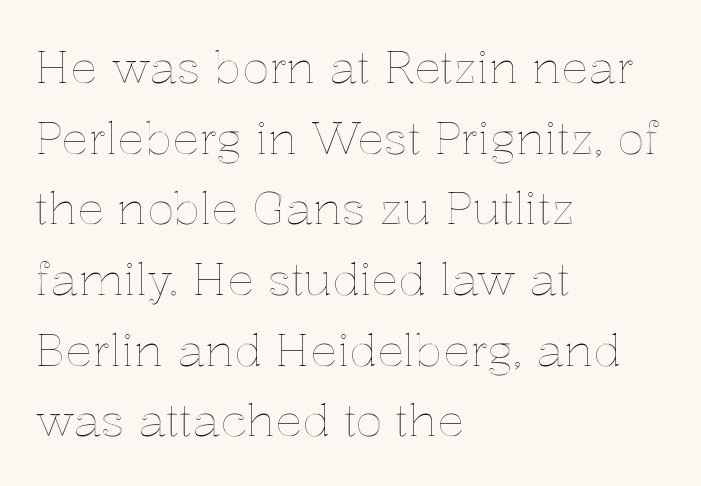
Quick note: interline space is typical. The glyphs are unaccompanied by any horizontal stroke below them. Spacing verdict: proportional, widths tailored to each character. A typesetter would call this zero additional tracking. The type sits square on the baseline with zero lean. The lines are quadded left.
